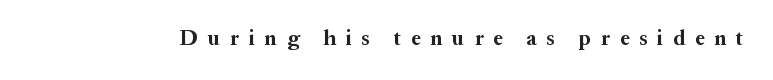
Q: Is the text bold? A: Yes.
Q: Is the text italic (slanted)? A: No, it is upright.
Q: Is the text underlined? A: No.
Q: Is the spacing between letters normal or unusually wide? A: Unusually wide.
